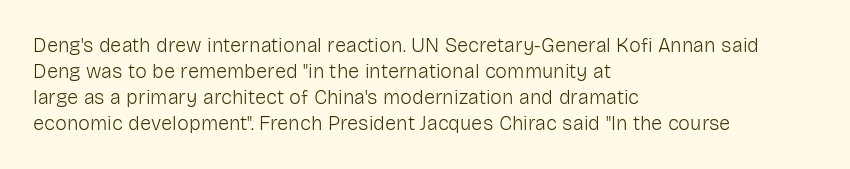
Q: Is the text bold? A: No.
Q: Is the text italic (slanted)? A: No, it is upright.
Q: Is the text underlined? A: No.
Q: How is the paragraph aligned? A: Left-aligned.
Q: Is the spacing between letters normal or unusually wide? A: Normal.
Q: Is the spacing between lines tight, normal or loose? A: Normal.
